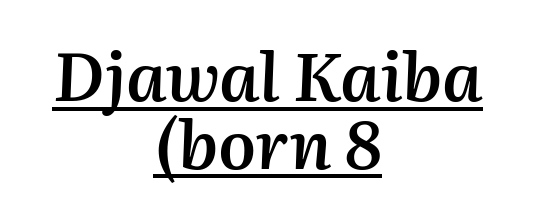
Each letter keeps its own natural width here, so spacing adapts to shape. Horizontal bands of white between lines are thin slivers. Notice how a bar underscores the lettering throughout. Every character sits at an angle, as italics do. This rendering leaves character spacing at its baseline value. As a designer I'd log this as weight 600, semibold.
